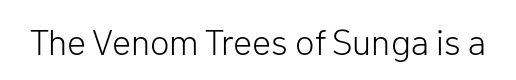
Q: Is the text bold? A: No.
Q: Is the text italic (slanted)? A: No, it is upright.
Q: Is the typeface a serif or a sans-serif typeface? A: Sans-serif.
Q: Is the text underlined? A: No.
Q: Is the spacing between letters normal or unusually wide? A: Normal.
Q: Width (condensed, normal, or wide)? A: Normal.
Q: Stroke contrast? A: Low.
Q: x-height? A: Medium.
Q: Monospaced? A: No.
